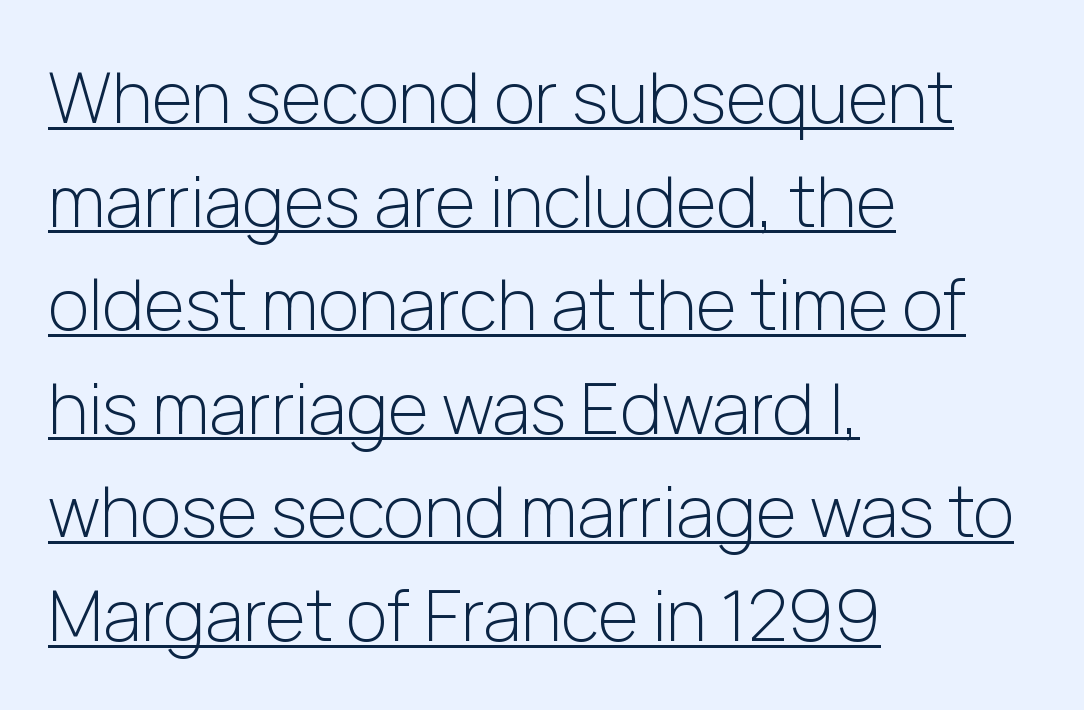
The image shows 70 px light sans-serif type, upright; set left-aligned, normal line spacing (1.48x), normal letter spacing, underlined; low stroke contrast and a medium x-height.
